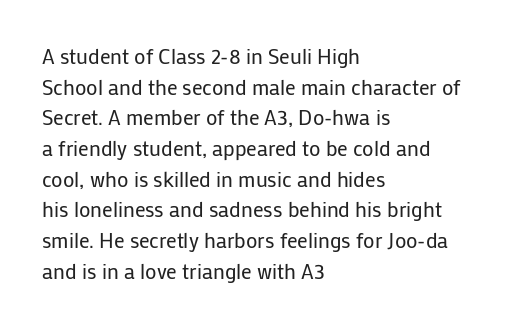
The strip under each line holds only bare page. The lines in this sample share a left origin and differ only in where they stop. The block of text has a typical density, with ordinary space between rows. A typesetter would call this zero additional tracking. Each stroke keeps to a modest, everyday thickness or less. Style check: upright.
